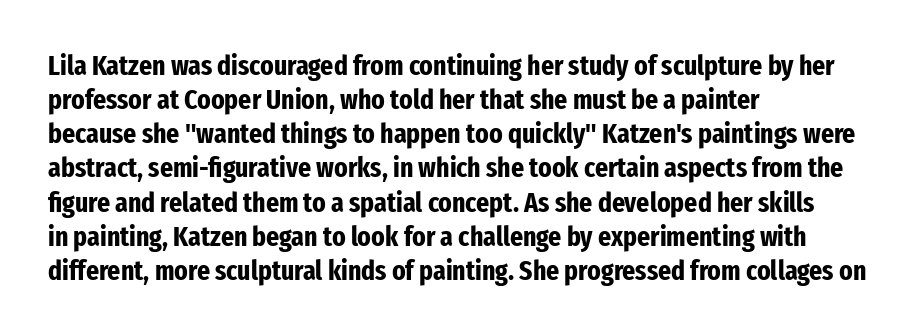
{"serif": "no", "italic": "no", "bold": "yes", "weight": "bold", "width": "condensed", "stroke_contrast": "low", "x_height": "medium", "monospaced": "no", "underline": "no", "align": "left", "line_spacing_ratio": 1.22, "letter_spacing": "normal", "letter_spacing_em": 0.0, "glyph_px": 28}
